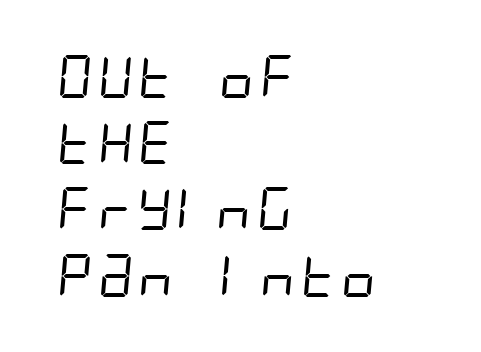
The image shows 43 px regular-weight, condensed sans-serif type; set left-aligned, normal line spacing (1.54x), normal letter spacing, not underlined; low stroke contrast and a large x-height.
